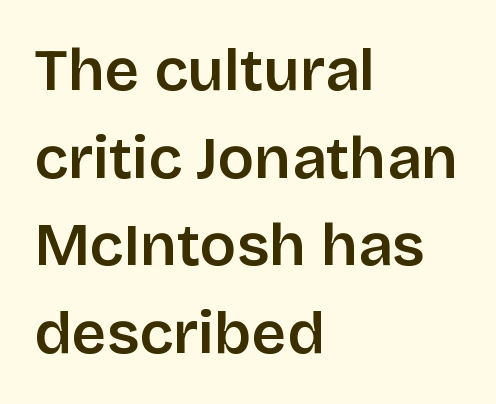
The image shows 60 px semibold sans-serif type, upright; set left-aligned, normal line spacing (1.46x), normal letter spacing, not underlined; low stroke contrast and a large x-height.
